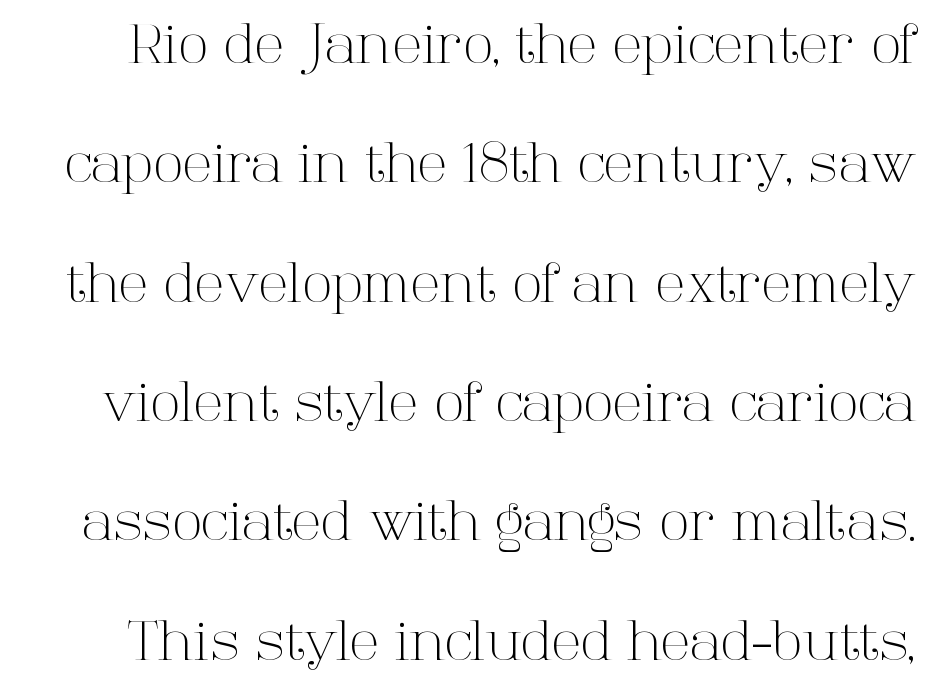
In terms of leading, this rendering errs on the spacious side. Heft: none added — not bold. A clean baseline with only descenders dipping below it. Spacing verdict: proportional, widths tailored to each character. The tracking reads as untouched default to a designer's eye.
